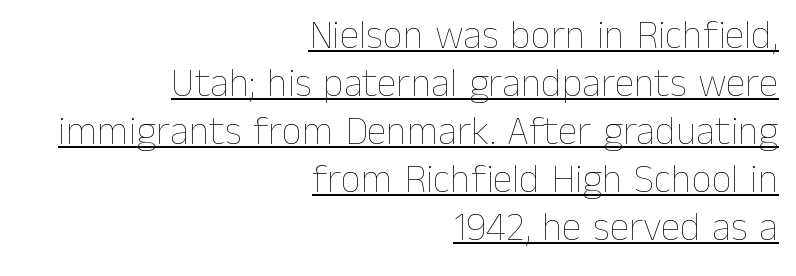
The image shows 40 px thin type, upright; set right-aligned, line spacing 1.2x, normal letter spacing, underlined; low stroke contrast and a medium x-height.
